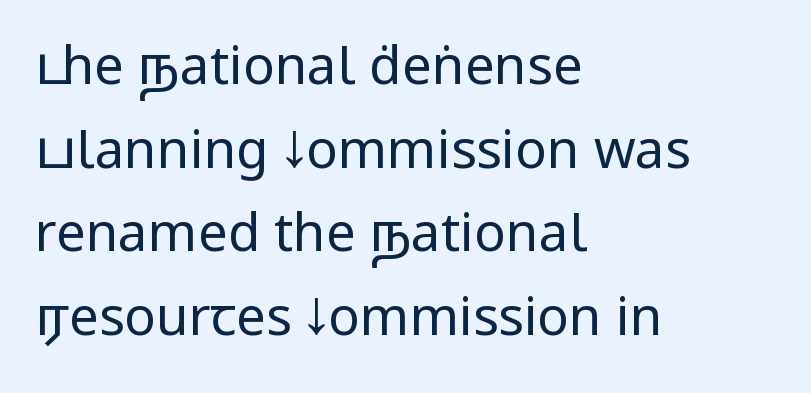
Q: Is the text bold? A: No.
Q: Is the text italic (slanted)? A: No, it is upright.
Q: Is the typeface a serif or a sans-serif typeface? A: Sans-serif.
Q: Is the text underlined? A: No.
Q: How is the paragraph aligned? A: Left-aligned.
Q: Is the spacing between letters normal or unusually wide? A: Normal.
Q: Is the spacing between lines tight, normal or loose? A: Normal.
Q: Width (condensed, normal, or wide)? A: Condensed.
Q: Stroke contrast? A: Low.
